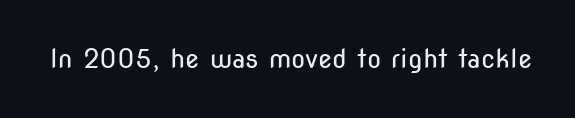
The image shows 26 px text type, upright; set normal letter spacing, not underlined.
